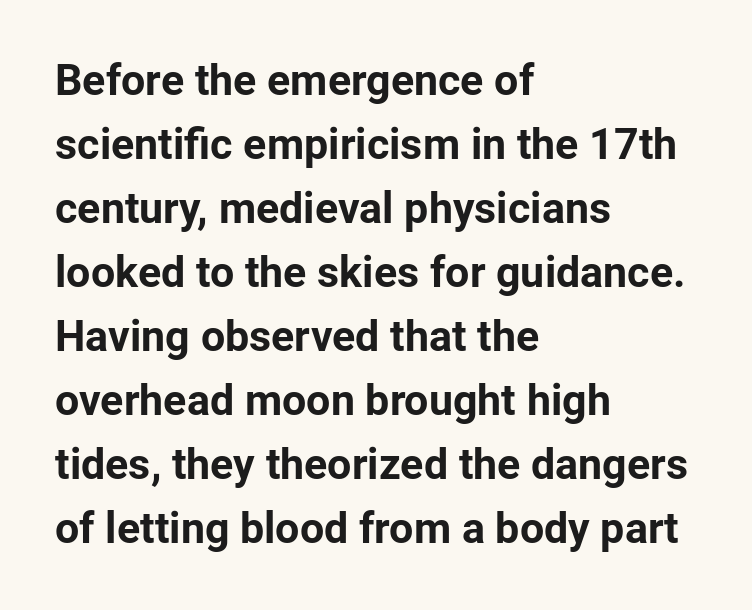
Letter spacing: default. Evenly set lines give the paragraph a standard silhouette. The face used here has the dense, thick strokes of a bold. Unlike a traditional serif, this face leaves its strokes unadorned.
